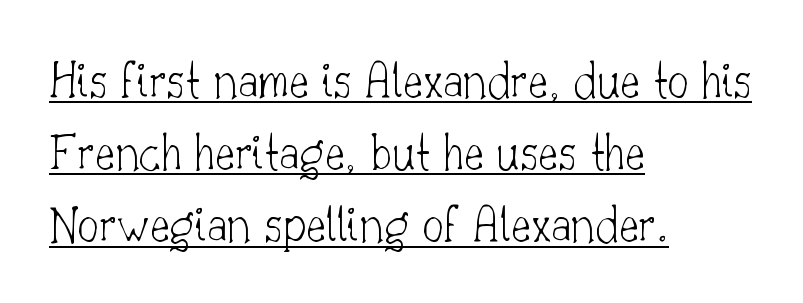
Q: Is the text bold? A: No.
Q: Is the text italic (slanted)? A: No, it is upright.
Q: Is the typeface a serif or a sans-serif typeface? A: Serif.
Q: Is the text underlined? A: Yes.
Q: How is the paragraph aligned? A: Left-aligned.
Q: Is the spacing between letters normal or unusually wide? A: Normal.
Q: Is the spacing between lines tight, normal or loose? A: Normal.
Q: Width (condensed, normal, or wide)? A: Normal.
Q: Stroke contrast? A: Low.
Q: x-height? A: Small.
Q: Monospaced? A: No.
